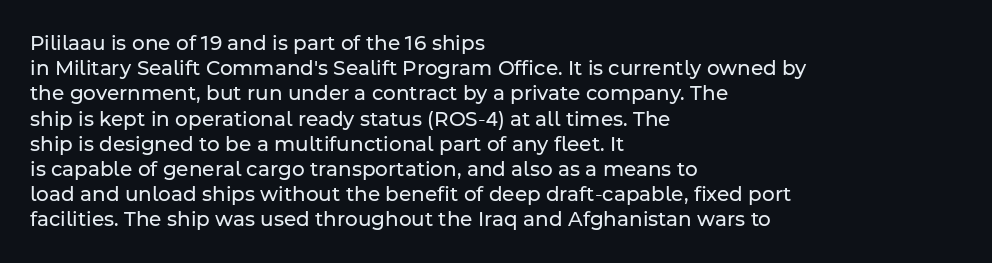
The image shows 20 px text type, upright; set left-aligned, normal line spacing (1.26x), normal letter spacing, not underlined.
